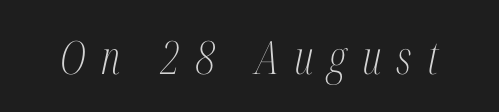
Q: Is the text bold? A: No.
Q: Is the text italic (slanted)? A: Yes, it leans right by about 12 degrees.
Q: Is the typeface a serif or a sans-serif typeface? A: Serif.
Q: Is the text underlined? A: No.
Q: Is the spacing between letters normal or unusually wide? A: Unusually wide.
Q: Width (condensed, normal, or wide)? A: Condensed.
Q: Stroke contrast? A: Medium.
Q: x-height? A: Medium.
Q: Monospaced? A: No.
